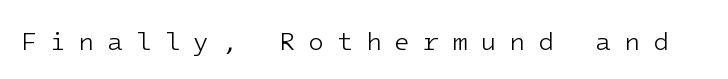
Each stroke keeps to a modest, everyday thickness or less. Letter spacing: wide. The string is rendered with underlining switched off. A typesetter would mark this as roman, not italic.
